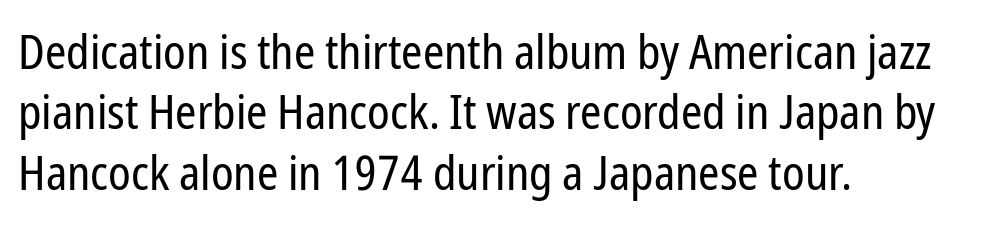
The image shows 48 px regular-weight, condensed sans-serif type, upright; set left-aligned, normal line spacing (1.26x), normal letter spacing, not underlined; low stroke contrast and a medium x-height.
